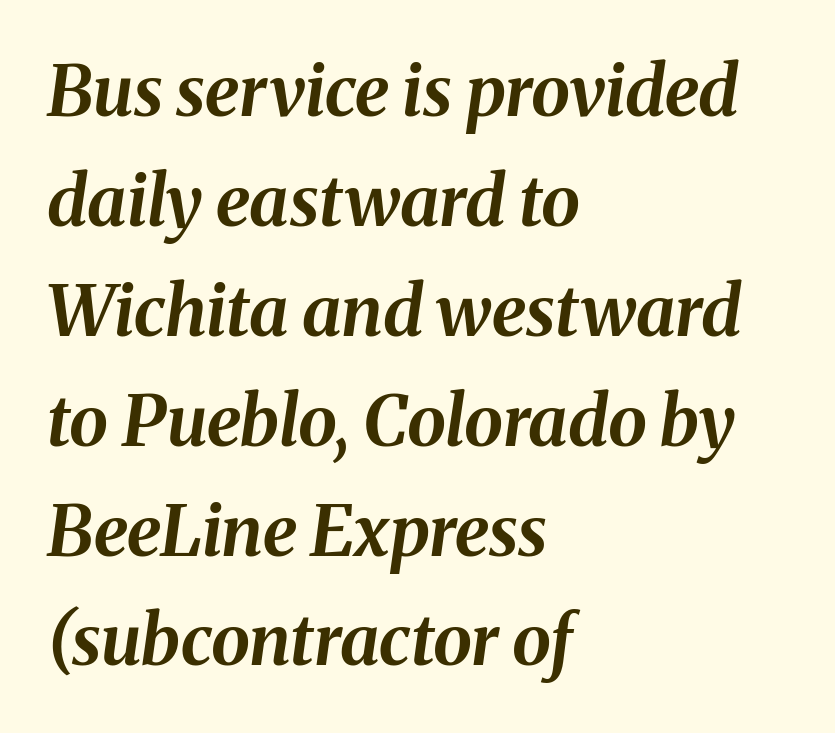
You could not count columns in this text — the font is proportionally spaced. Strokes here are thick enough to call this a true bold. Emphasis-style slanted type is in use. The passage shown has conventional tracking throughout. Whoever set this chose a conventional vertical rhythm.
